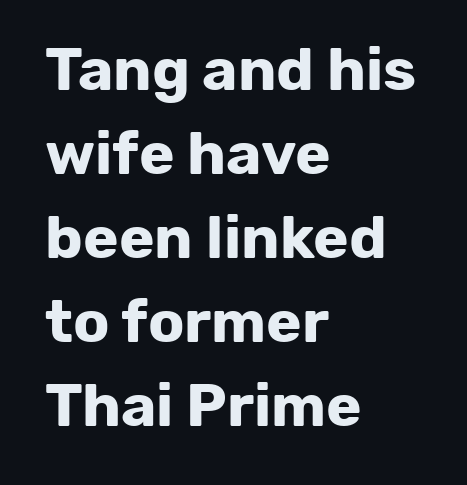
{"serif": "no", "italic": "no", "bold": "yes", "weight": "bold", "width": "normal", "stroke_contrast": "low", "x_height": "medium", "monospaced": "no", "underline": "no", "align": "left", "line_spacing": "normal", "line_spacing_ratio": 1.4, "letter_spacing": "normal", "letter_spacing_em": 0.0, "glyph_px": 60}
